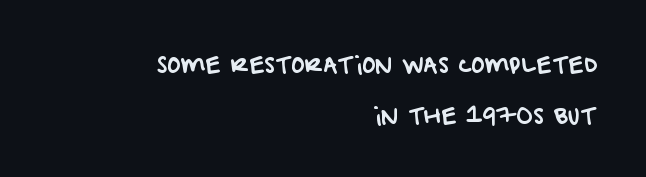
A flush-right, rag-left setting is used for this passage. Has an underline been added? It has not. Leading: increased. The letters sit at their default tracking, neither squeezed nor spread.
